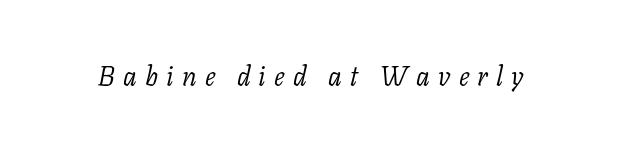
{"italic": "yes", "lean": "right", "slant_degrees": 11, "bold": "no", "underline": "no", "letter_spacing": "wide", "letter_spacing_em": 0.3, "glyph_px": 27}
